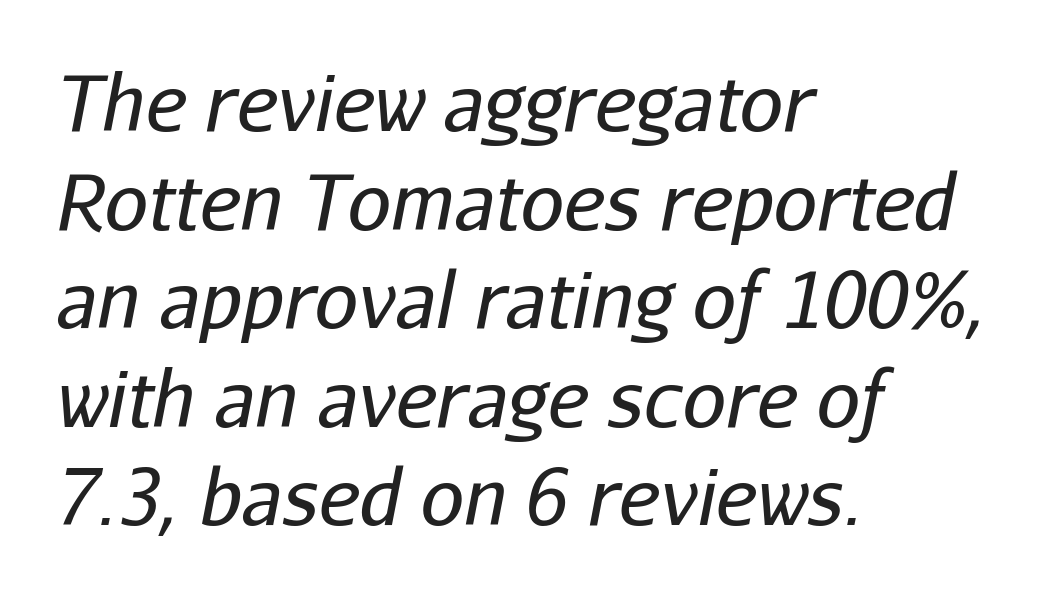
{"italic": "yes", "lean": "right", "slant_degrees": 11, "bold": "no", "weight": "regular", "width": "normal", "stroke_contrast": "low", "x_height": "medium", "monospaced": "no", "underline": "no", "align": "left", "line_spacing": "normal", "line_spacing_ratio": 1.28, "letter_spacing": "normal", "letter_spacing_em": 0.0, "glyph_px": 77}
